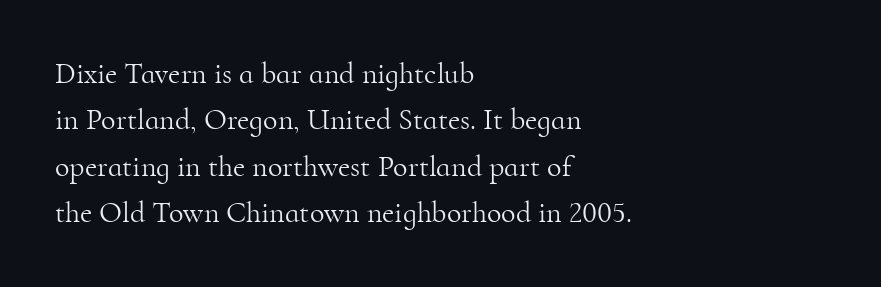
The designer left line spacing at the default. Decoration check: the copy has no underline. The specimen reads as upright at a glance. What stands out about the letter spacing? Nothing — it is the standard amount. Weight: not bold — regular or lighter.
